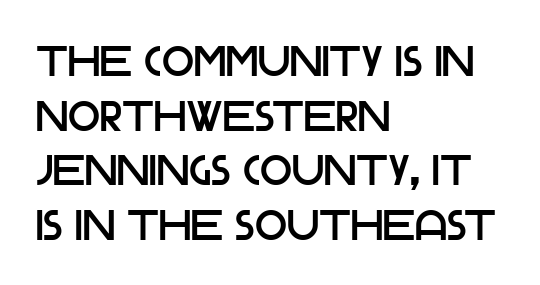
Regarding leading, the lines here are spaced in the standard way. These lines are rendered in a variable-pitch font. Teacher's note: observe the even left margin — that is flush-left alignment. Anything drawn beneath the words? Only blank space. Tracking value appears to be zero — textbook default spacing.
